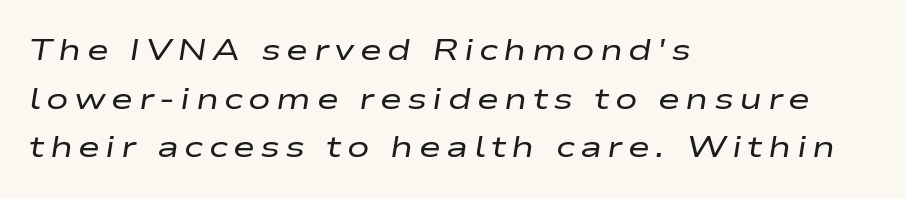
Q: Is the text bold? A: No.
Q: Is the text italic (slanted)? A: Yes, it leans right by about 9 degrees.
Q: Is the text underlined? A: No.
Q: How is the paragraph aligned? A: Left-aligned.
Q: Is the spacing between lines tight, normal or loose? A: Normal.
Q: Width (condensed, normal, or wide)? A: Wide.
Q: Stroke contrast? A: Low.
Q: x-height? A: Medium.
Q: Monospaced? A: No.
